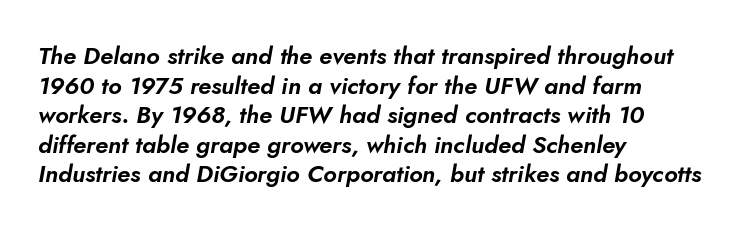
Q: Is the text italic (slanted)? A: Yes, it leans right by about 10 degrees.
Q: Is the text underlined? A: No.
Q: How is the paragraph aligned? A: Left-aligned.
Q: Is the spacing between letters normal or unusually wide? A: Normal.
